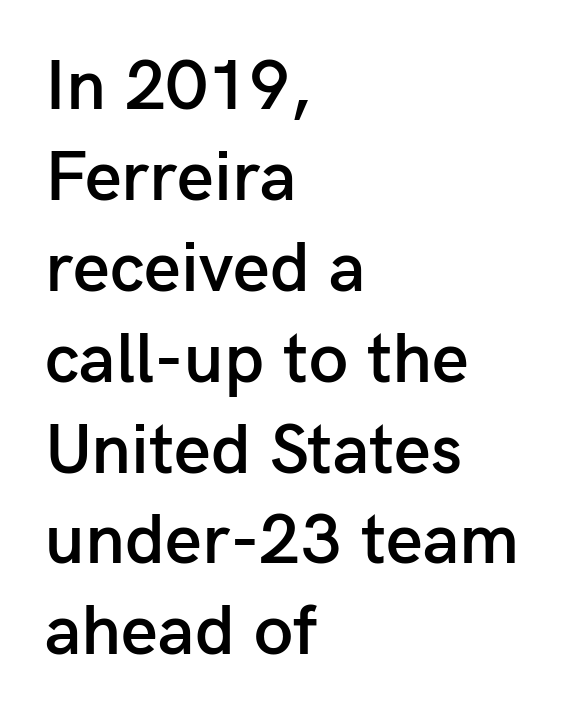
{"serif": "no", "italic": "no", "bold": "semi", "weight": "semibold", "width": "normal", "stroke_contrast": "low", "x_height": "medium", "monospaced": "no", "underline": "no", "align": "left", "line_spacing": "normal", "line_spacing_ratio": 1.28, "letter_spacing": "normal", "letter_spacing_em": 0.0, "glyph_px": 71}
